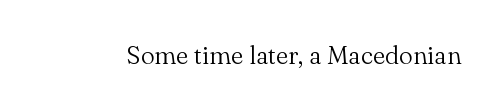
{"italic": "no", "bold": "no", "underline": "no", "letter_spacing": "normal", "letter_spacing_em": 0.0, "glyph_px": 25}
